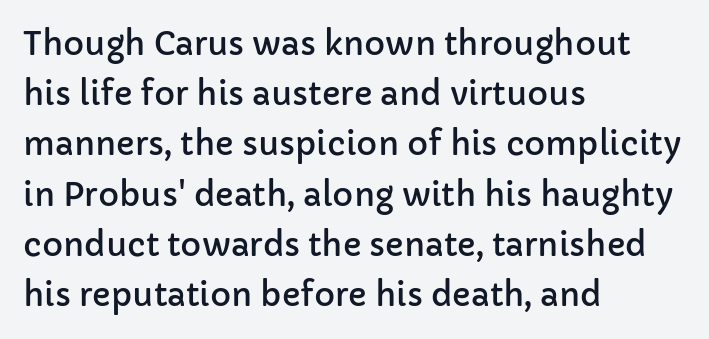
{"serif": "no", "italic": "no", "width": "normal", "stroke_contrast": "low", "x_height": "medium", "monospaced": "no", "underline": "no", "align": "left", "line_spacing": "normal", "line_spacing_ratio": 1.57, "letter_spacing": "normal", "letter_spacing_em": 0.0, "glyph_px": 32}
